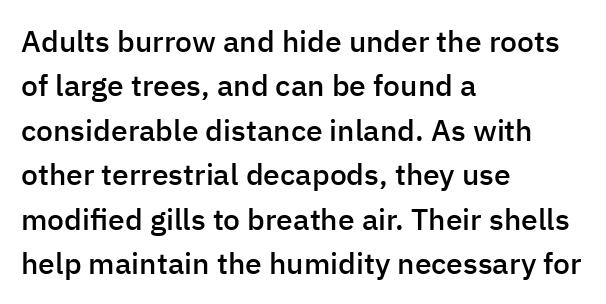
{"serif": "no", "italic": "no", "bold": "semi", "weight": "semibold", "width": "normal", "stroke_contrast": "low", "x_height": "medium", "monospaced": "no", "underline": "no", "align": "left", "line_spacing": "normal", "line_spacing_ratio": 1.48, "letter_spacing": "normal", "letter_spacing_em": 0.0, "glyph_px": 30}
